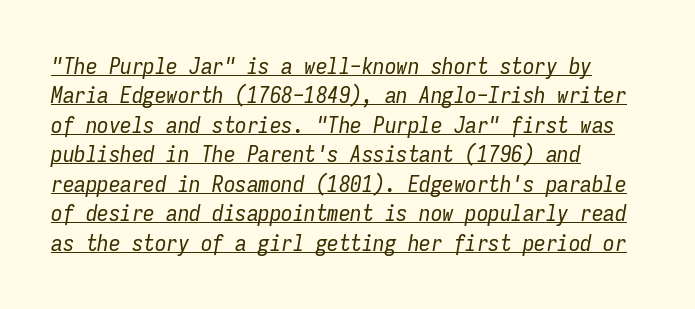
The image shows 23 px text type, italic (leaning right); set left-aligned, normal line spacing (1.28x), normal letter spacing, underlined.
